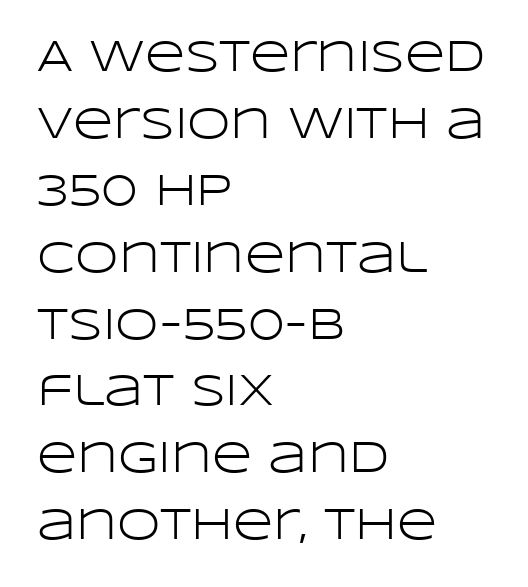
Q: Is the text bold? A: No.
Q: Is the text italic (slanted)? A: No, it is upright.
Q: Is the typeface a serif or a sans-serif typeface? A: Sans-serif.
Q: Is the text underlined? A: No.
Q: How is the paragraph aligned? A: Left-aligned.
Q: Is the spacing between letters normal or unusually wide? A: Normal.
Q: Is the spacing between lines tight, normal or loose? A: Normal.
Q: Width (condensed, normal, or wide)? A: Wide.
Q: Stroke contrast? A: Low.
Q: x-height? A: Large.
Q: Monospaced? A: No.
